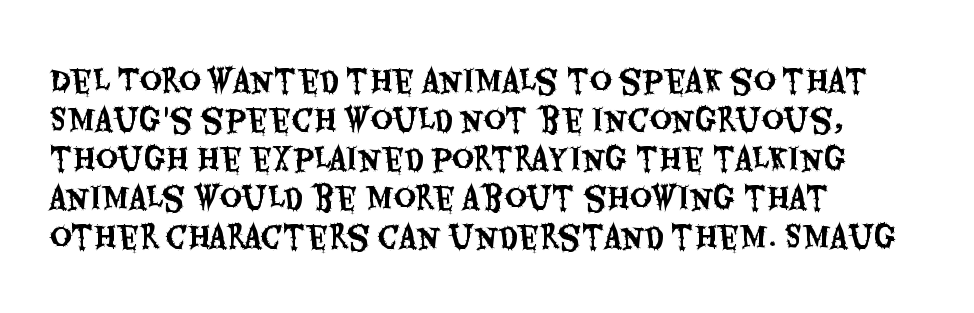
Regarding leading, the lines here are spaced in the standard way. These lines were composed using upright roman letters. Proportional: the letters do not fall into vertical columns. Nothing unusual about the tracking: characters are spaced as the font intends. Caption: multi-line text, flush left, ragged right. The text was rendered using a sans face with plain stroke endings.
